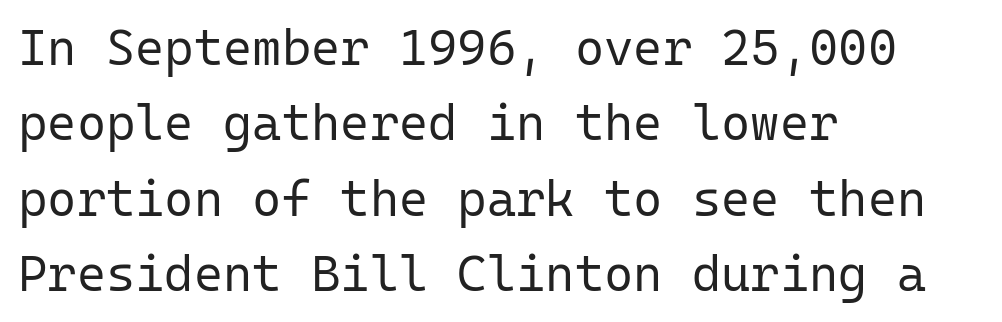
The image shows 50 px regular-weight sans-serif type, upright, monospaced; set left-aligned, normal line spacing (1.51x), normal letter spacing, not underlined; low stroke contrast and a medium x-height.
